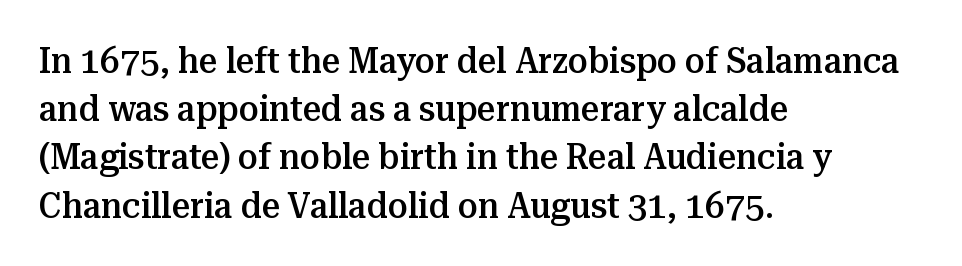
The image shows 36 px semibold serif type, upright; set left-aligned, normal line spacing (1.34x), normal letter spacing, not underlined; medium stroke contrast and a medium x-height.
